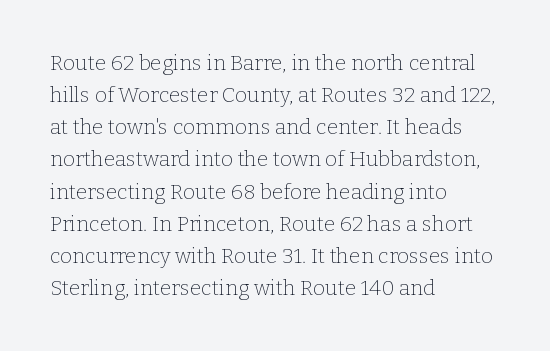
Q: Is the text bold? A: No.
Q: Is the text italic (slanted)? A: No, it is upright.
Q: Is the text underlined? A: No.
Q: How is the paragraph aligned? A: Left-aligned.
Q: Is the spacing between letters normal or unusually wide? A: Normal.
Q: Is the spacing between lines tight, normal or loose? A: Normal.
